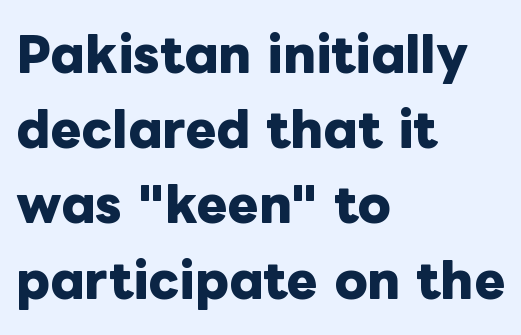
Casual observation: everything's shoved over to the left. The letters are bold, with thick, heavy strokes. Leading: standard. These lines were composed using upright roman letters.
